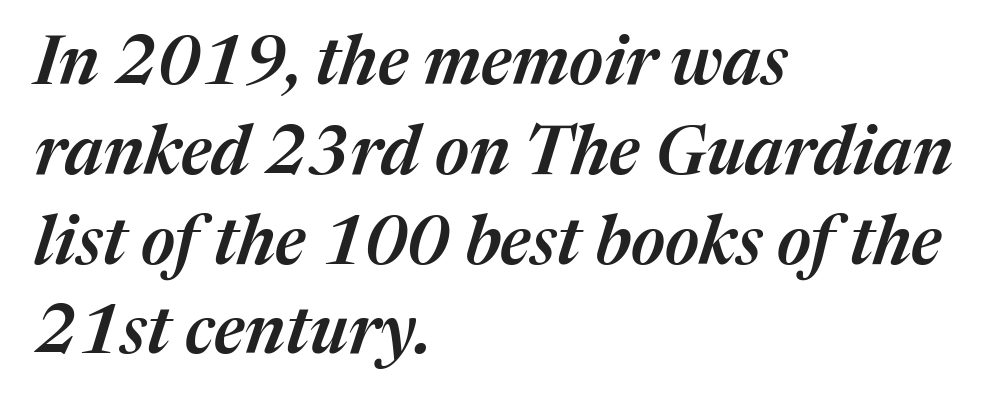
The image shows 68 px semibold type, italic (leaning right); set left-aligned, normal line spacing (1.32x), normal letter spacing, not underlined; medium stroke contrast and a medium x-height.
